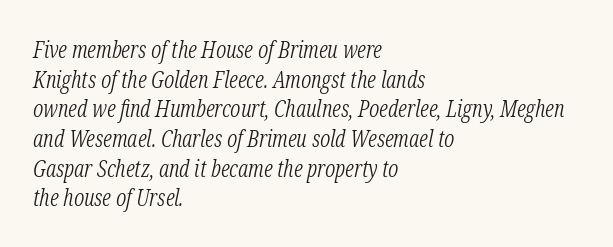
Q: Is the text bold? A: No.
Q: Is the text italic (slanted)? A: Yes, it leans right by about 12 degrees.
Q: Is the text underlined? A: No.
Q: How is the paragraph aligned? A: Left-aligned.
Q: Is the spacing between letters normal or unusually wide? A: Normal.
Q: Is the spacing between lines tight, normal or loose? A: Normal.
